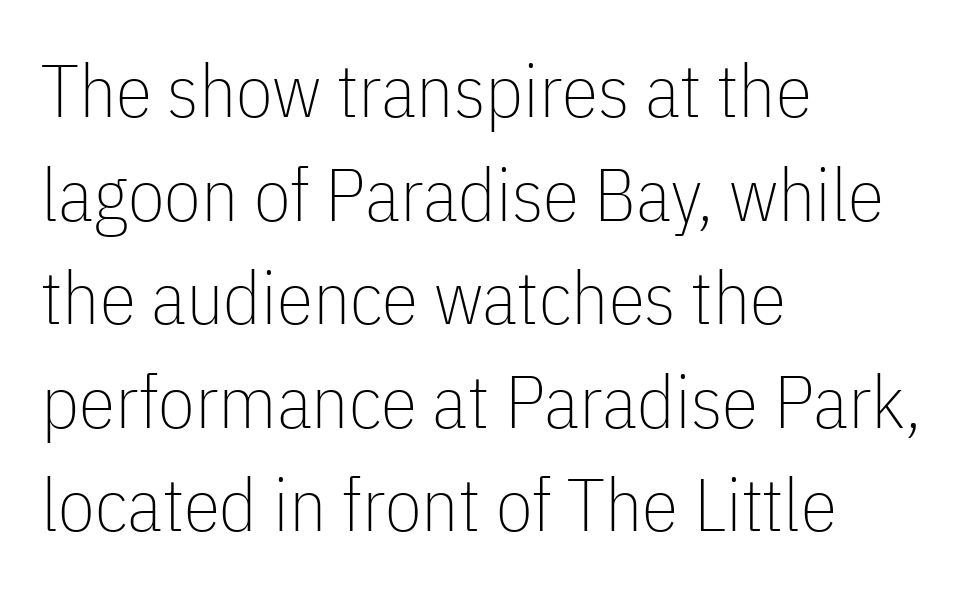
The paragraph shown leans on its left margin. Posture: upright roman. Does the leading feel generous? No, just average. Look at the bottom of the vertical strokes: they stop flat, with no serifs.
